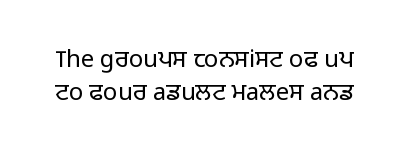
Observe the ordinary spacing: letters are neighbours, not strangers. The typeface has the unassuming heft of standard copy or less. The words here are not underlined. This is roman type, the default non-slanted kind. Notice how descenders clear the ascenders below comfortably — that's standard leading.
